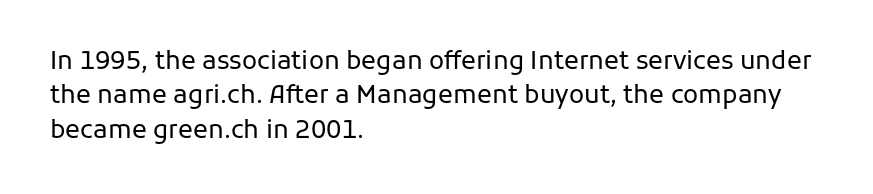
Spacing between characters is what you'd get straight out of the box. The passage shown is not underscored anywhere. The lines in this sample share a left origin and differ only in where they stop. The lines sit at an ordinary, default distance from one another. Is the type heavy? It reads as light-to-regular instead.
